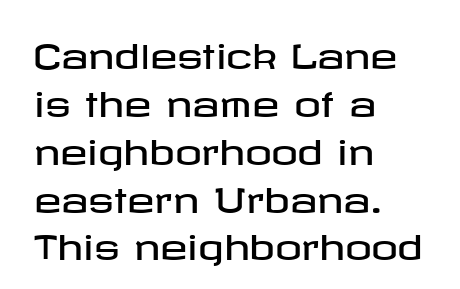
Q: Is the text italic (slanted)? A: No, it is upright.
Q: Is the typeface a serif or a sans-serif typeface? A: Sans-serif.
Q: Is the text underlined? A: No.
Q: How is the paragraph aligned? A: Left-aligned.
Q: Is the spacing between letters normal or unusually wide? A: Normal.
Q: Is the spacing between lines tight, normal or loose? A: Normal.
Q: Width (condensed, normal, or wide)? A: Wide.
Q: Stroke contrast? A: Low.
Q: x-height? A: Medium.
